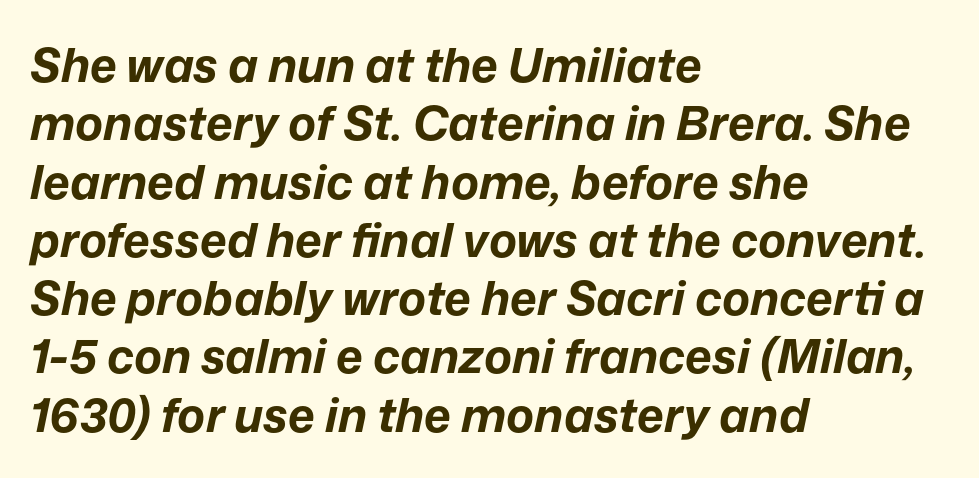
Leftover space on each line is placed entirely after the last word. These lines keep a tight, regular rhythm from letter to letter. Type without underlining. What weight is shown? A full bold with thick strokes. The rendering uses natural spacing where letterforms have individual widths.
